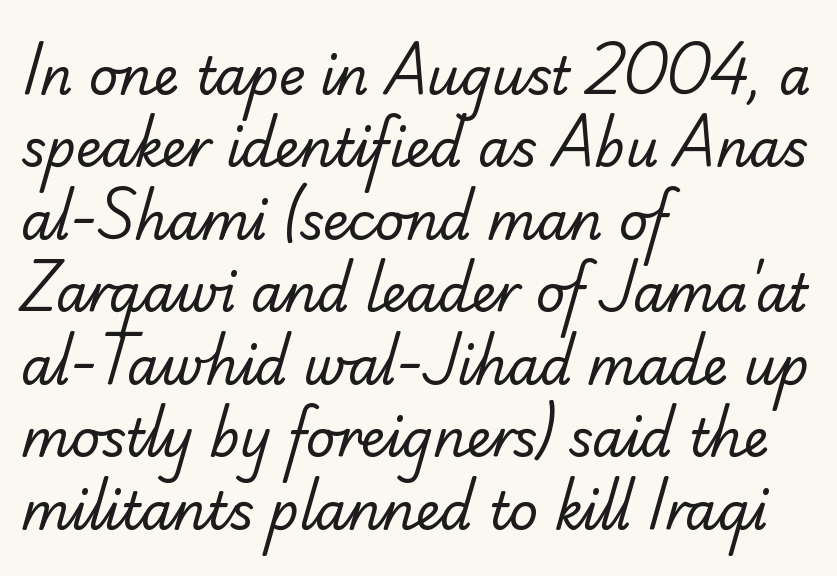
{"serif": "no", "bold": "no", "weight": "regular", "width": "normal", "stroke_contrast": "low", "x_height": "small", "monospaced": "no", "underline": "no", "align": "left", "line_spacing": "normal", "line_spacing_ratio": 1.42, "letter_spacing": "normal", "letter_spacing_em": 0.0, "glyph_px": 51}
